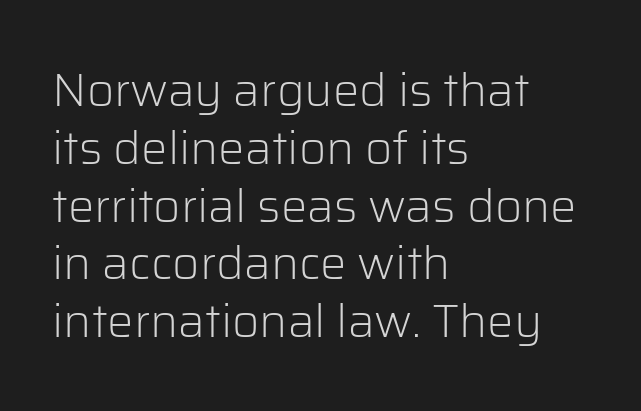
These lines are rendered in a variable-pitch font. Nothing sits at the stroke ends, so this counts as sans-serif. Letter spacing: default. Caption: multi-line text, flush left, ragged right. No heavy texture on the line: the type isn't bold. The specimen reads as upright at a glance.
